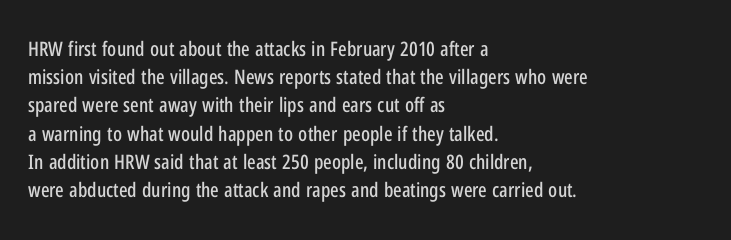
{"italic": "no", "underline": "no", "align": "left", "line_spacing": "normal", "line_spacing_ratio": 1.41, "letter_spacing": "normal", "letter_spacing_em": 0.0, "glyph_px": 20}
